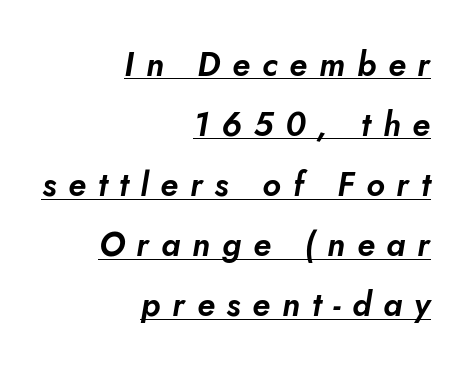
The image shows 33 px text type, italic (leaning right); set right-aligned, line spacing 1.82x, unusually wide letter spacing (+0.36 em), underlined; low stroke contrast and a small x-height.
